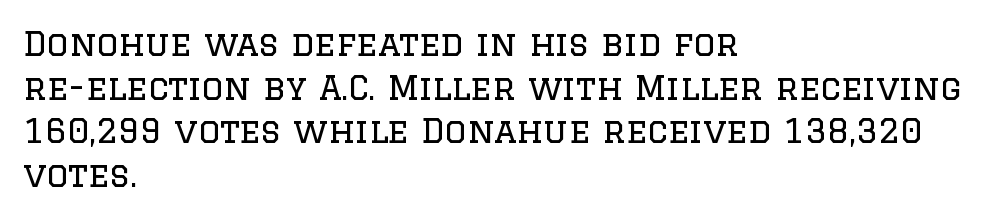
Tall strokes in this sample are plumb rather than angled. Alignment: flush left. Varying glyph widths throughout — classic text-font behaviour. Line spacing here is normal. The rendering shows small feet on the letterforms — a serif design.
